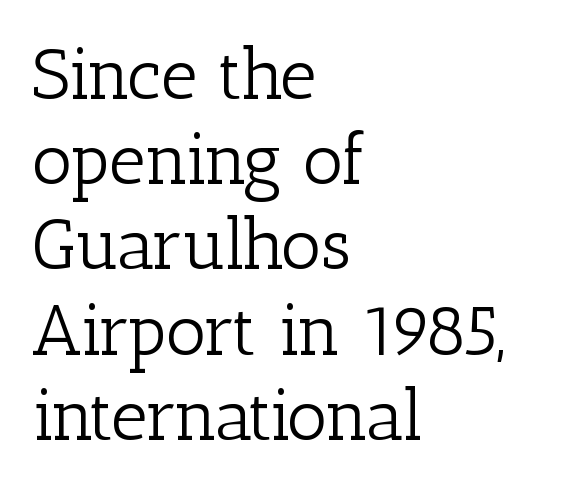
The image shows 71 px light serif type, upright; set left-aligned, line spacing 1.2x, normal letter spacing, not underlined; low stroke contrast and a medium x-height.
